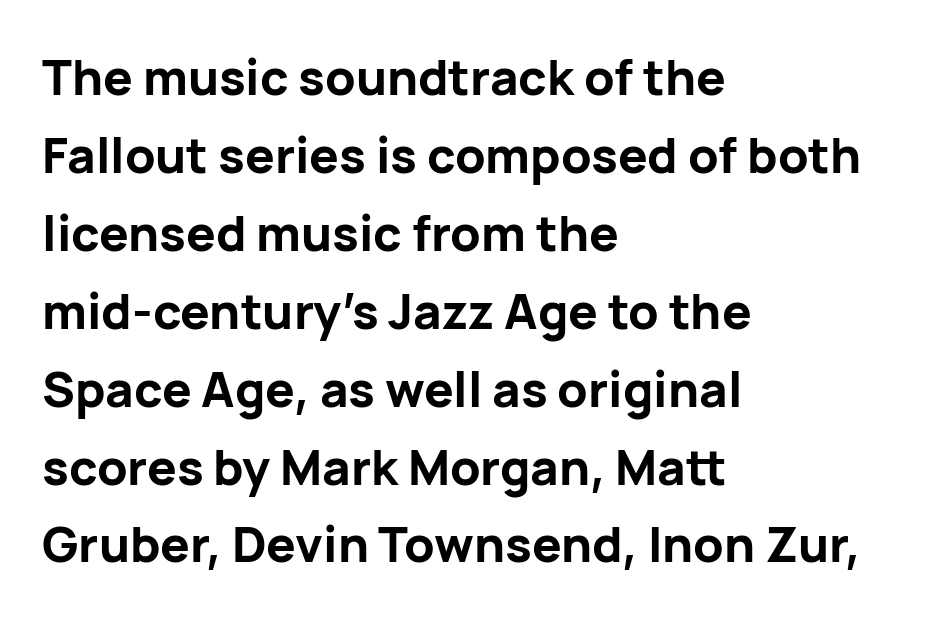
{"serif": "no", "italic": "no", "bold": "yes", "weight": "bold", "width": "normal", "stroke_contrast": "low", "x_height": "medium", "monospaced": "no", "underline": "no", "align": "left", "line_spacing": "normal", "line_spacing_ratio": 1.59, "letter_spacing": "normal", "letter_spacing_em": 0.0, "glyph_px": 49}
